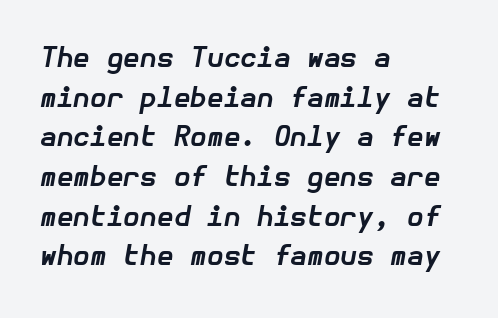
{"italic": "yes", "lean": "right", "slant_degrees": 10, "bold": "yes", "underline": "no", "align": "left", "line_spacing": "normal", "line_spacing_ratio": 1.47, "letter_spacing": "normal", "letter_spacing_em": 0.0, "glyph_px": 27}
